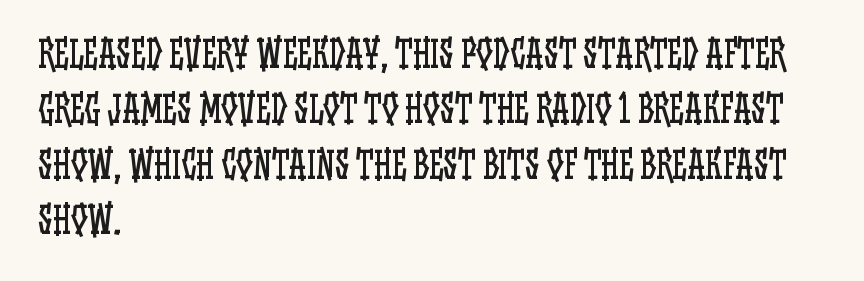
{"italic": "no", "bold": "no", "weight": "regular", "width": "condensed", "stroke_contrast": "low", "x_height": "large", "monospaced": "no", "underline": "no", "align": "left", "line_spacing": "normal", "line_spacing_ratio": 1.5, "letter_spacing": "normal", "letter_spacing_em": 0.0, "glyph_px": 37}
